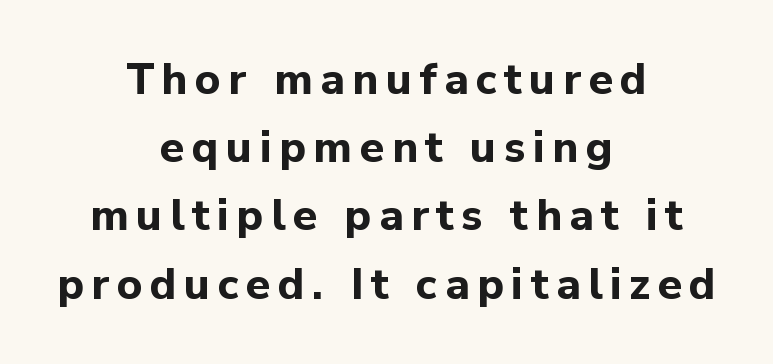
The image shows 44 px bold sans-serif type, upright; set centered, normal line spacing (1.55x), not underlined; low stroke contrast and a medium x-height.
